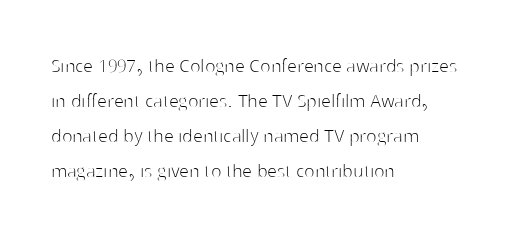
{"italic": "no", "bold": "no", "underline": "no", "align": "left", "line_spacing": "normal", "line_spacing_ratio": 1.59, "letter_spacing": "normal", "letter_spacing_em": 0.0, "glyph_px": 22}
